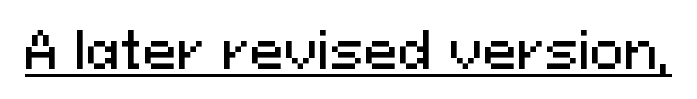
Ordinary non-slanted type is in use. Check the space under the baseline: a stroke is drawn there. Short note: letters normally spaced. Font category for this specimen: sans-serif.
